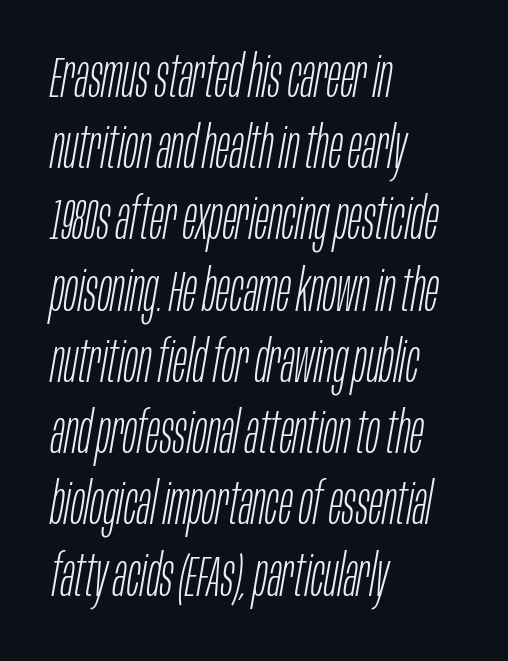
{"italic": "yes", "lean": "right", "slant_degrees": 10, "bold": "no", "weight": "light", "width": "condensed", "stroke_contrast": "low", "x_height": "large", "monospaced": "no", "underline": "no", "align": "left", "line_spacing": "normal", "line_spacing_ratio": 1.25, "letter_spacing": "normal", "letter_spacing_em": 0.0, "glyph_px": 57}
